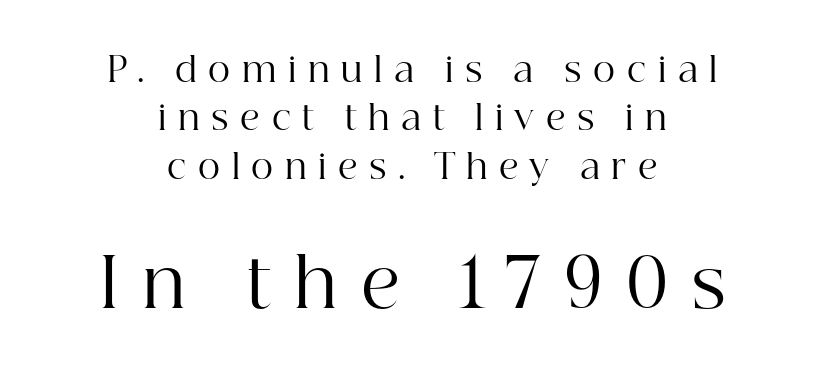
{"serif": "yes", "italic": "no", "bold": "no", "weight": "regular", "width": "normal", "stroke_contrast": "high", "x_height": "medium", "monospaced": "no", "underline": "no", "align": "center", "line_spacing": "normal", "line_spacing_ratio": 1.42, "letter_spacing": "wide", "letter_spacing_em": 0.34, "larger_block": "second", "size_ratio": 2.0, "glyph_px": 68}
